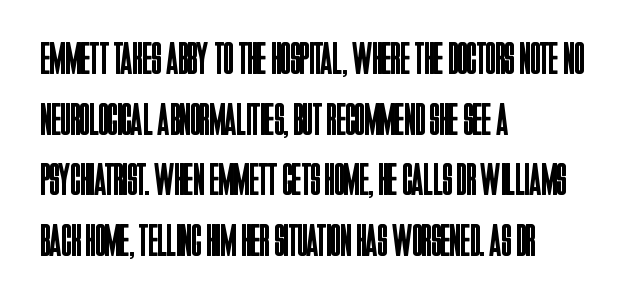
The block of text has a typical density, with ordinary space between rows. Is the block centered? No — it sits flush against the left margin. Proportional: the letters do not fall into vertical columns. These lines keep a tight, regular rhythm from letter to letter. Nope, not italic — everything's standing straight.
